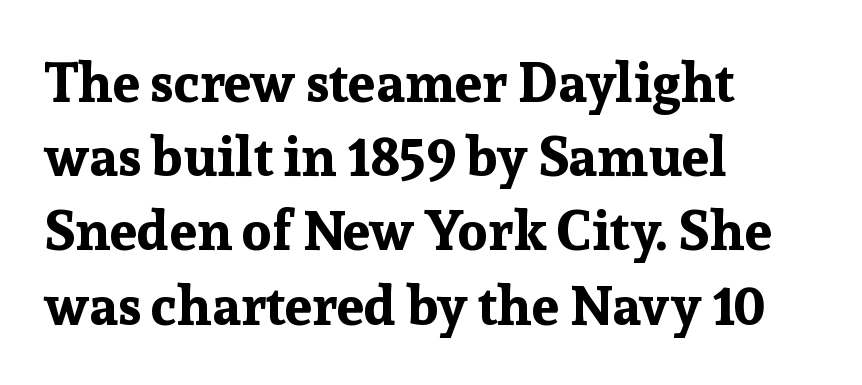
Q: Is the text bold? A: Yes.
Q: Is the text italic (slanted)? A: No, it is upright.
Q: Is the typeface a serif or a sans-serif typeface? A: Serif.
Q: Is the text underlined? A: No.
Q: How is the paragraph aligned? A: Left-aligned.
Q: Is the spacing between letters normal or unusually wide? A: Normal.
Q: Is the spacing between lines tight, normal or loose? A: Normal.
Q: Width (condensed, normal, or wide)? A: Normal.
Q: Stroke contrast? A: Low.
Q: x-height? A: Medium.
Q: Monospaced? A: No.
